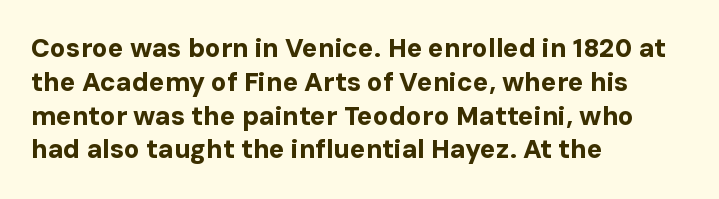
Q: Is the text bold? A: Yes.
Q: Is the text italic (slanted)? A: No, it is upright.
Q: Is the text underlined? A: No.
Q: How is the paragraph aligned? A: Left-aligned.
Q: Is the spacing between letters normal or unusually wide? A: Normal.
Q: Is the spacing between lines tight, normal or loose? A: Normal.
